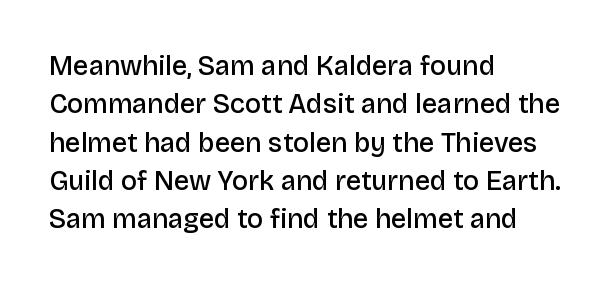
The image shows 27 px text type, upright; set left-aligned, normal line spacing (1.42x), normal letter spacing, not underlined.
